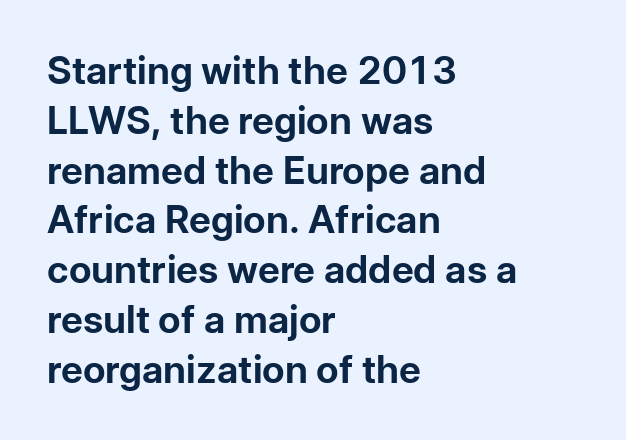
The designer left line spacing at the default. Compared with typical body copy, the letter spacing here is the same. Notice how the passage keeps a crisp vertical edge on the left only. Typesetter's note: full bold, strokes at maximum text heaviness. These lines are rendered in a variable-pitch font. The font's upright variant was chosen for this text.
